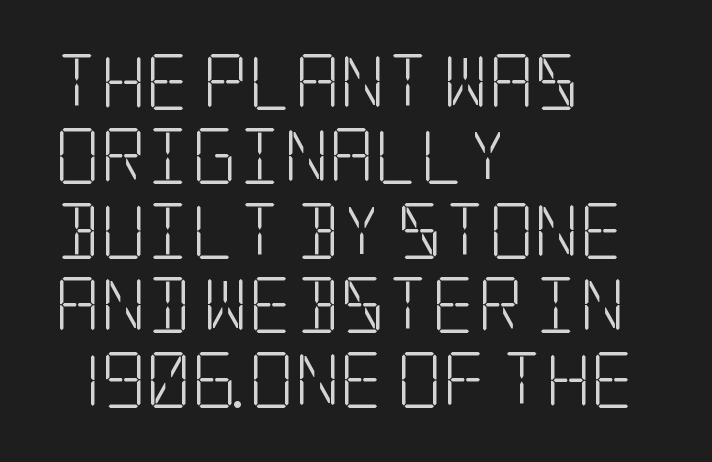
The image shows 56 px light, condensed serif type, upright; set left-aligned, normal line spacing (1.33x), normal letter spacing, not underlined; low stroke contrast and a large x-height.
